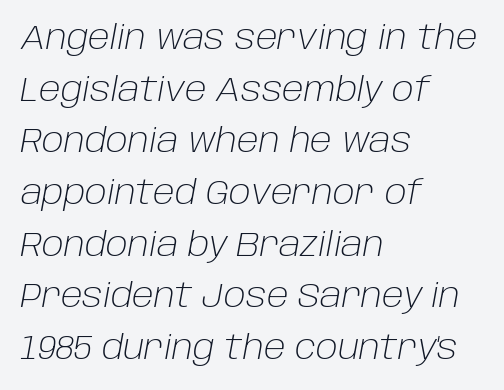
The image shows 34 px light type, italic (leaning right); set left-aligned, normal line spacing (1.52x), normal letter spacing, not underlined; low stroke contrast and a large x-height.
